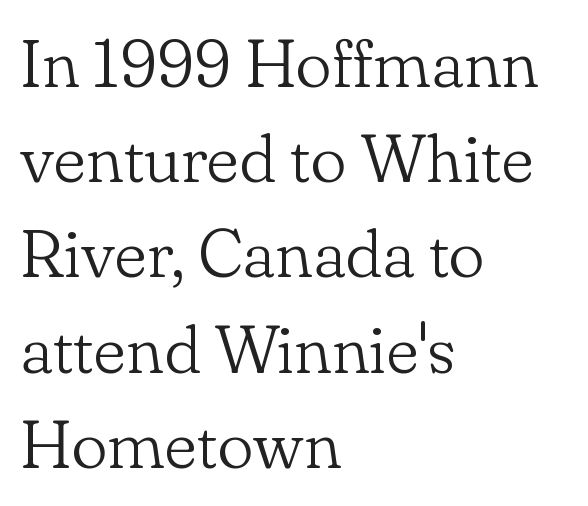
Proportional: the letters do not fall into vertical columns. No letter is thick-stroked: the sample isn't bold. The lines in this sample share a left origin and differ only in where they stop. A bare baseline throughout the passage. How are the letters spaced? Ordinarily, with no added tracking.
